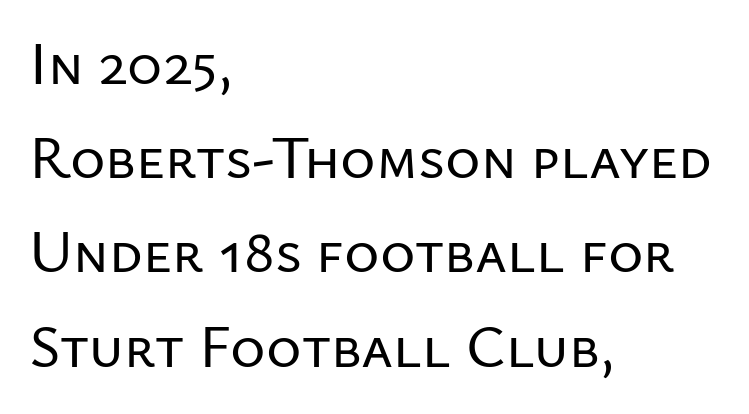
Q: Is the text italic (slanted)? A: No, it is upright.
Q: Is the typeface a serif or a sans-serif typeface? A: Sans-serif.
Q: Is the text underlined? A: No.
Q: How is the paragraph aligned? A: Left-aligned.
Q: Is the spacing between letters normal or unusually wide? A: Normal.
Q: Is the spacing between lines tight, normal or loose? A: Normal.
Q: Width (condensed, normal, or wide)? A: Normal.
Q: Stroke contrast? A: Low.
Q: x-height? A: Medium.
Q: Monospaced? A: No.
